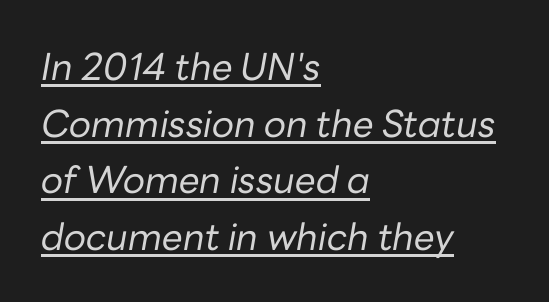
Q: Is the text bold? A: No.
Q: Is the text italic (slanted)? A: Yes, it leans right by about 10 degrees.
Q: Is the text underlined? A: Yes.
Q: How is the paragraph aligned? A: Left-aligned.
Q: Is the spacing between letters normal or unusually wide? A: Normal.
Q: Is the spacing between lines tight, normal or loose? A: Normal.
Q: Width (condensed, normal, or wide)? A: Normal.
Q: Stroke contrast? A: Low.
Q: x-height? A: Medium.
Q: Monospaced? A: No.
